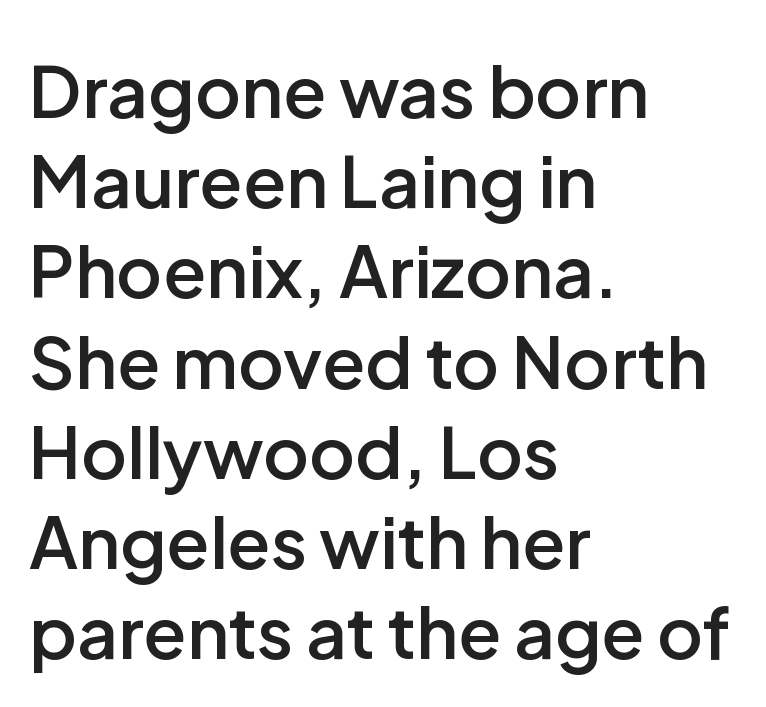
Inter-character spacing is left at the font's built-in metrics. Does the type have serifs? No, each stem ends abruptly. Italic? Not at all — the glyphs are vertical. Clear beneath every line of the passage.
